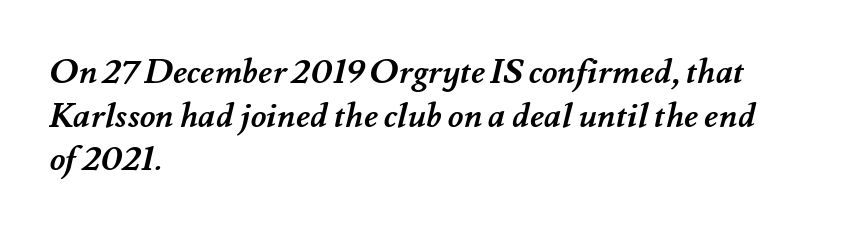
Q: Is the text bold? A: Yes.
Q: Is the text underlined? A: No.
Q: How is the paragraph aligned? A: Left-aligned.
Q: Is the spacing between letters normal or unusually wide? A: Normal.
Q: Is the spacing between lines tight, normal or loose? A: Normal.
Q: Width (condensed, normal, or wide)? A: Normal.
Q: Stroke contrast? A: Medium.
Q: x-height? A: Small.
Q: Monospaced? A: No.
